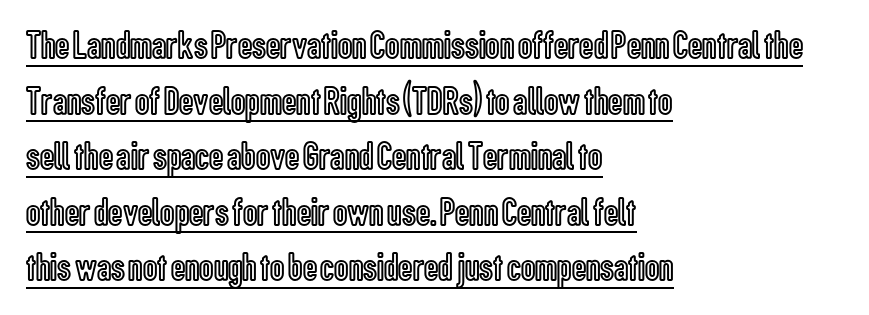
{"italic": "no", "width": "condensed", "x_height": "medium", "monospaced": "no", "underline": "yes", "align": "left", "line_spacing": "normal", "line_spacing_ratio": 1.39, "letter_spacing": "normal", "letter_spacing_em": 0.0, "glyph_px": 40}
